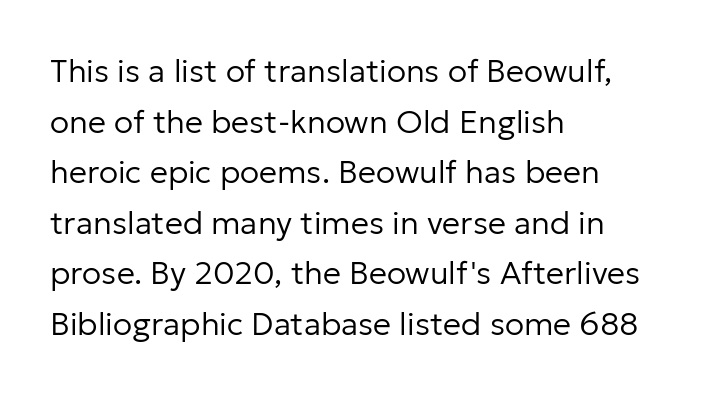
{"serif": "no", "italic": "no", "bold": "no", "weight": "regular", "width": "normal", "stroke_contrast": "low", "x_height": "medium", "monospaced": "no", "underline": "no", "align": "left", "line_spacing": "normal", "line_spacing_ratio": 1.58, "letter_spacing": "normal", "letter_spacing_em": 0.0, "glyph_px": 32}
